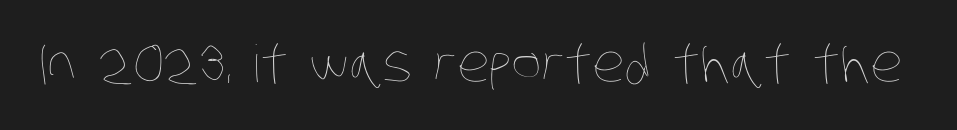
{"bold": "no", "weight": "thin", "width": "condensed", "stroke_contrast": "low", "x_height": "large", "monospaced": "no", "underline": "no", "letter_spacing": "normal", "letter_spacing_em": 0.0, "glyph_px": 51}
